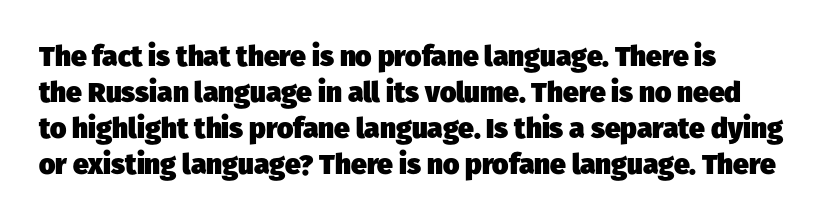
These lines are set flush left with a ragged right edge. If you measured baseline to baseline, you'd find a middling distance. Letter spacing: default. Check where the strokes stop: nothing finishes them off — pure sans.
